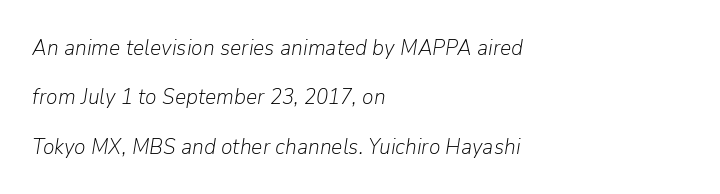
{"italic": "yes", "lean": "right", "slant_degrees": 9, "bold": "no", "underline": "no", "align": "left", "line_spacing": "loose", "line_spacing_ratio": 2.24, "letter_spacing": "normal", "letter_spacing_em": 0.0, "glyph_px": 22}
